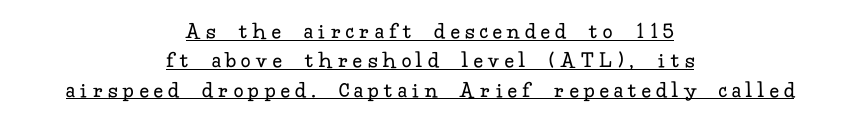
{"italic": "no", "bold": "no", "underline": "yes", "align": "center", "line_spacing_ratio": 1.22, "letter_spacing": "wide", "letter_spacing_em": 0.25, "glyph_px": 24}
